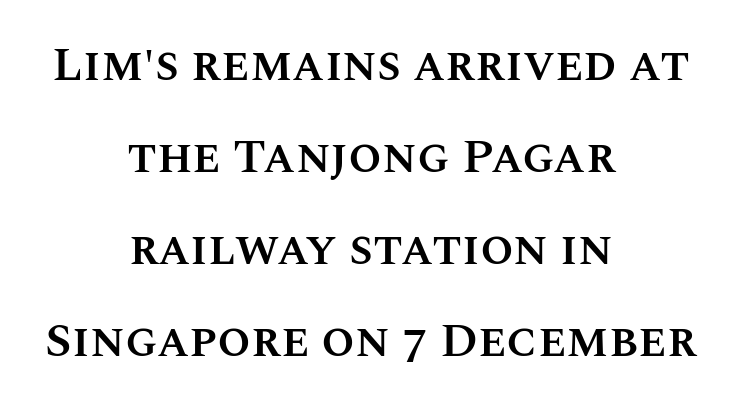
{"italic": "no", "bold": "semi", "weight": "semibold", "width": "normal", "stroke_contrast": "medium", "x_height": "large", "monospaced": "no", "underline": "no", "align": "center", "line_spacing": "loose", "line_spacing_ratio": 1.92, "letter_spacing": "normal", "letter_spacing_em": 0.0, "glyph_px": 48}
